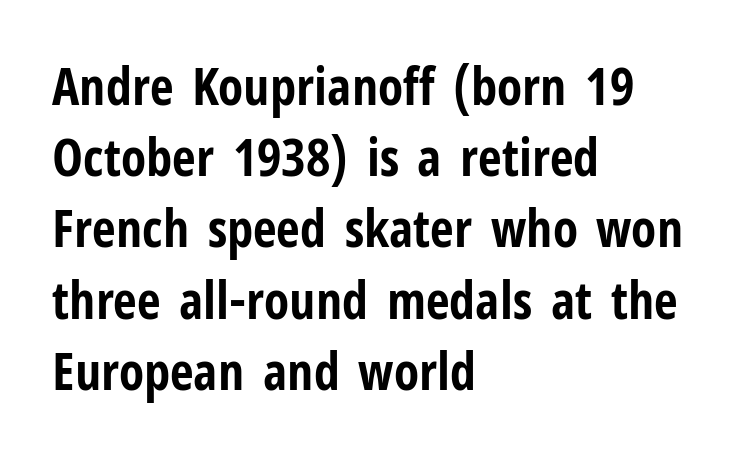
The lines in this sample share a left origin and differ only in where they stop. Compared with typical body copy, the letter spacing here is the same. The baseline area is clear. The passage shown is typed in a proportional face where columns would drift. The typography opts for an upright posture over an oblique one. The letters carry no serifs — their stems end cleanly without finishing strokes.
